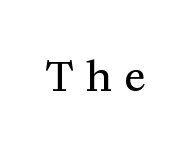
{"serif": "yes", "italic": "no", "bold": "no", "weight": "regular", "width": "normal", "stroke_contrast": "medium", "x_height": "medium", "monospaced": "no", "underline": "no", "letter_spacing": "wide", "letter_spacing_em": 0.31, "glyph_px": 40}
